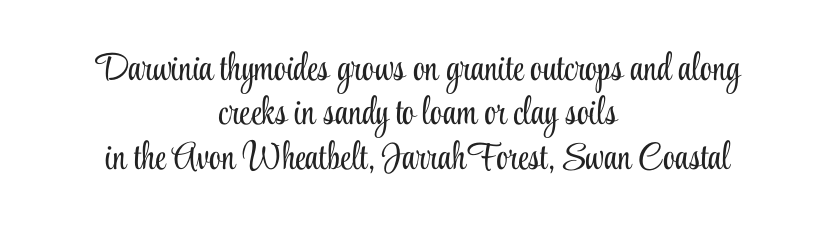
{"serif": "yes", "bold": "no", "weight": "light", "width": "condensed", "stroke_contrast": "low", "x_height": "small", "monospaced": "no", "underline": "no", "align": "center", "line_spacing_ratio": 1.17, "letter_spacing": "normal", "letter_spacing_em": 0.0, "glyph_px": 38}
